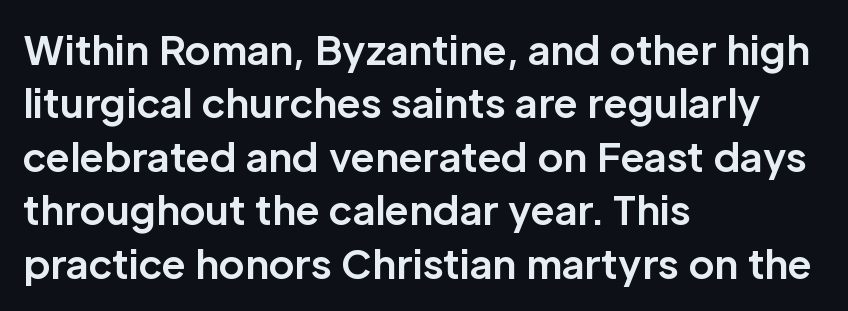
Q: Is the text bold? A: Yes.
Q: Is the text italic (slanted)? A: No, it is upright.
Q: Is the typeface a serif or a sans-serif typeface? A: Sans-serif.
Q: Is the text underlined? A: No.
Q: How is the paragraph aligned? A: Left-aligned.
Q: Is the spacing between letters normal or unusually wide? A: Normal.
Q: Is the spacing between lines tight, normal or loose? A: Normal.
Q: Width (condensed, normal, or wide)? A: Normal.
Q: Stroke contrast? A: Low.
Q: x-height? A: Medium.
Q: Monospaced? A: No.
